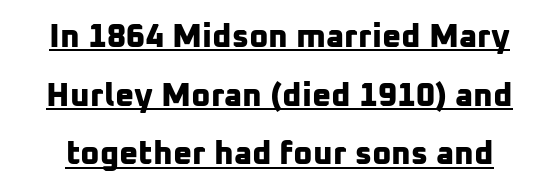
The image shows 33 px bold sans-serif type; set line spacing 1.78x, normal letter spacing, underlined; low stroke contrast and a medium x-height.
